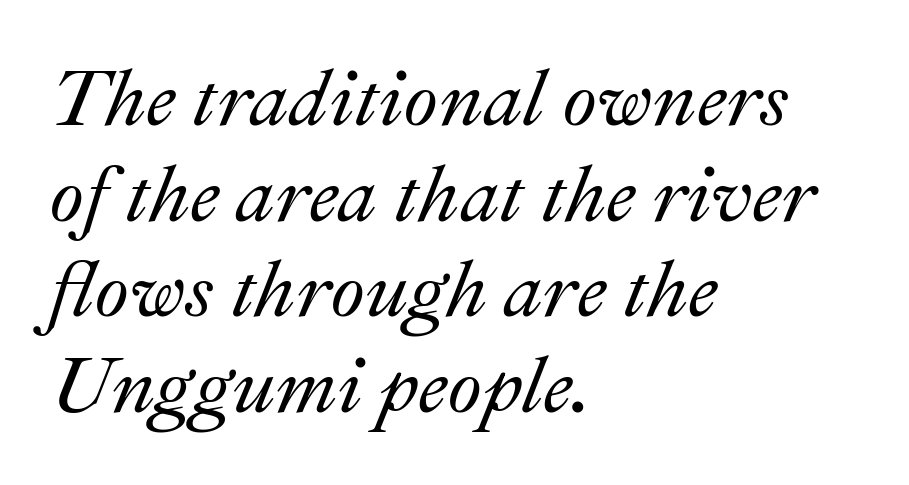
One-word summary of the alignment: left. Posture: slanted. Words float on clear page, feet unadorned. These lines are rendered in a variable-pitch font. The letterforms sit shoulder to shoulder at normal distance.
